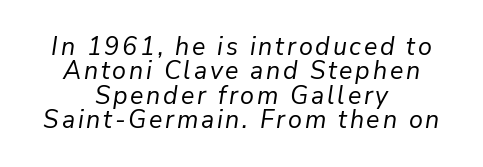
If you measured baseline to baseline, you'd find a short distance. Check the space under the baseline: it is left empty. A student would call this center alignment; a typographer would say set centered. The glyphs look as if they've been sheared to an angle.
